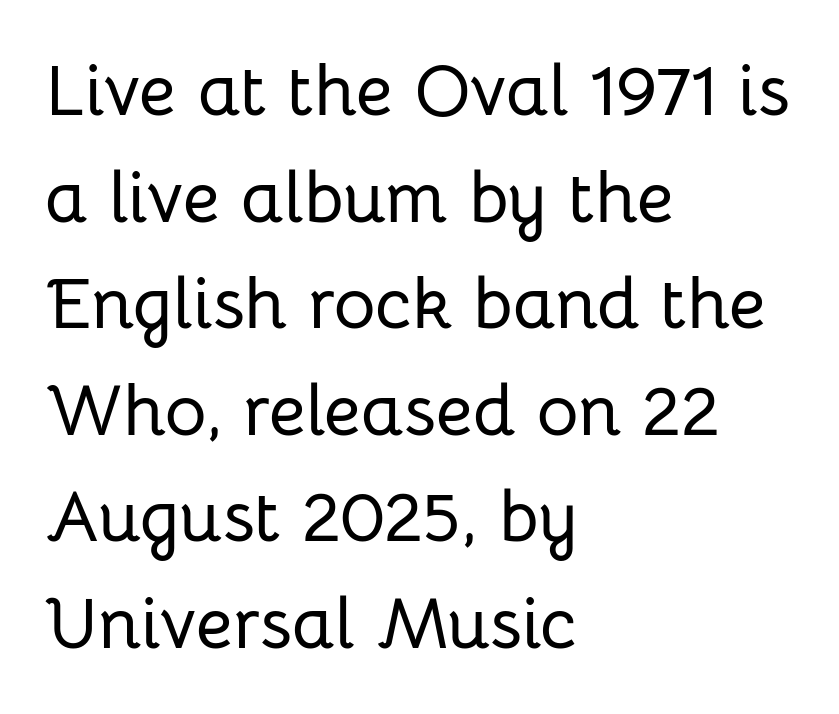
Each line starts at the same left margin while the right side varies. The face used here is a sans, in the tradition of grotesques and geometrics. Beneath every word, the page is bare. Proportional: the letters do not fall into vertical columns. The letters stand straight up with perfectly vertical stems.
